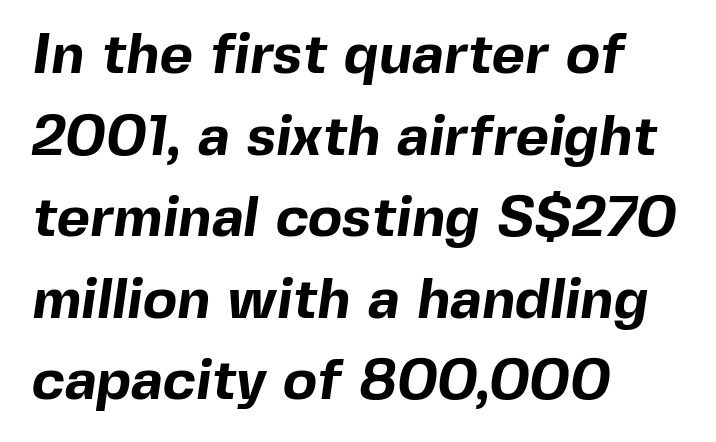
Where is the straight margin? On the left. Short note: letters normally spaced. Check under the words: just untouched page. The vertical gap from one line to the next is medium. Think of a printed novel: that variable character pitch is what you see here. The face used here has the dense, thick strokes of a bold.
